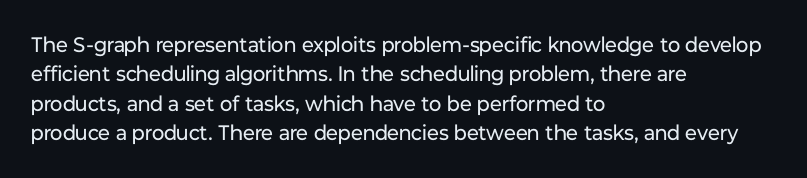
The image shows 21 px text type, upright; set left-aligned, normal line spacing (1.4x), normal letter spacing, not underlined.
